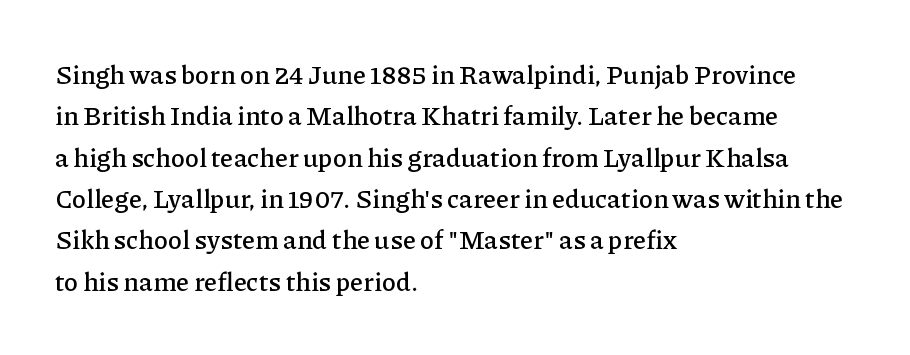
{"italic": "no", "underline": "no", "align": "left", "line_spacing": "normal", "line_spacing_ratio": 1.59, "letter_spacing": "normal", "letter_spacing_em": 0.0, "glyph_px": 26}
